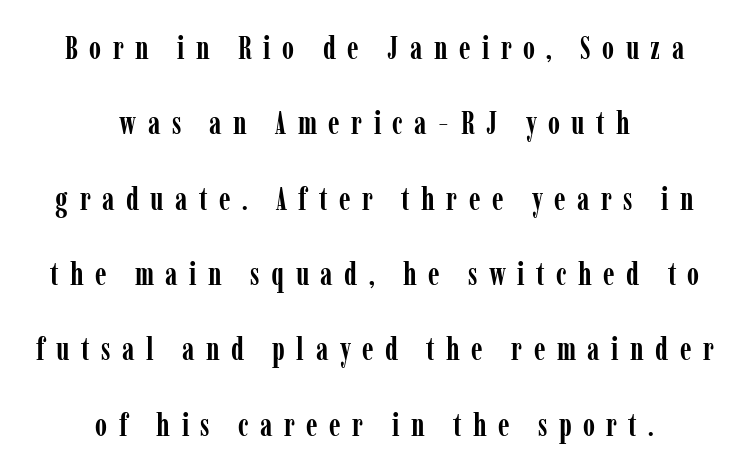
Quick note: not italic, upright. The strip under each line holds only bare page. The rendering positions every line midway between the sides. A typesetter would call this proportional, since set widths differ per character. A typesetter would call this heavily tracked-out type.
